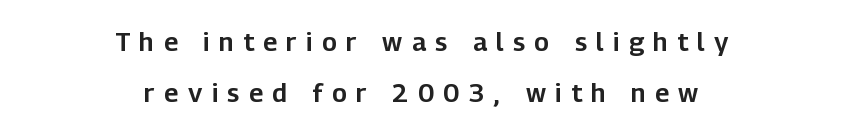
Q: Is the text italic (slanted)? A: No, it is upright.
Q: Is the text underlined? A: No.
Q: How is the paragraph aligned? A: Centered.
Q: Is the spacing between letters normal or unusually wide? A: Unusually wide.
Q: Is the spacing between lines tight, normal or loose? A: Loose.
